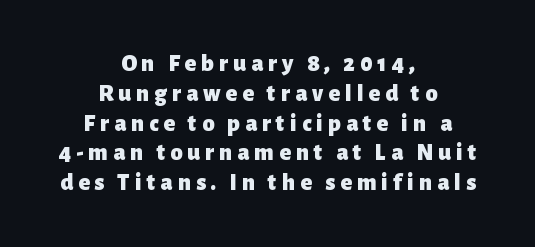
Where is the straight margin? There isn't one; the lines are centered. The area under the type is left untouched. Strokes here are thick enough to call this a true bold. Substantial extra tracking has been applied to these lines.
